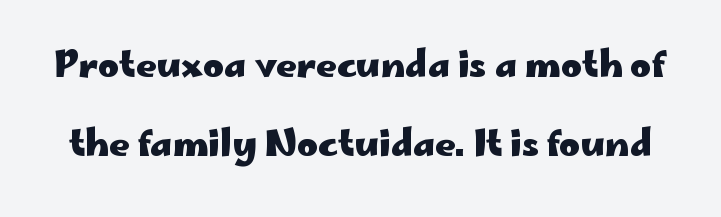
Q: Is the text bold? A: Yes.
Q: Is the text italic (slanted)? A: No, it is upright.
Q: Is the typeface a serif or a sans-serif typeface? A: Sans-serif.
Q: Is the text underlined? A: No.
Q: Is the spacing between letters normal or unusually wide? A: Normal.
Q: Is the spacing between lines tight, normal or loose? A: Loose.
Q: Width (condensed, normal, or wide)? A: Wide.
Q: Stroke contrast? A: Low.
Q: x-height? A: Small.
Q: Monospaced? A: No.
